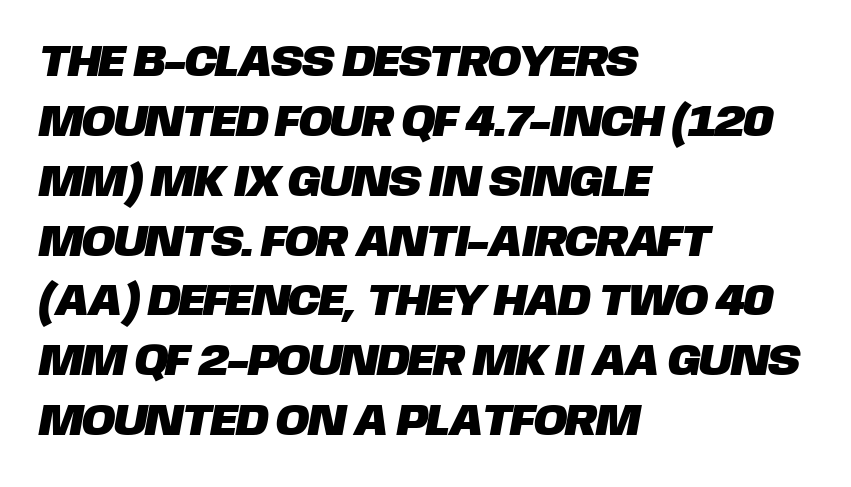
Regarding leading, the lines here are spaced in the standard way. The typeface chosen for these lines omits serifs. Do the characters align in a grid? No, the font is proportional. These lines keep a tight, regular rhythm from letter to letter. Plain, unruled lines of type. Visually the block forms a straight wall on the left and a jagged coastline on the right.
